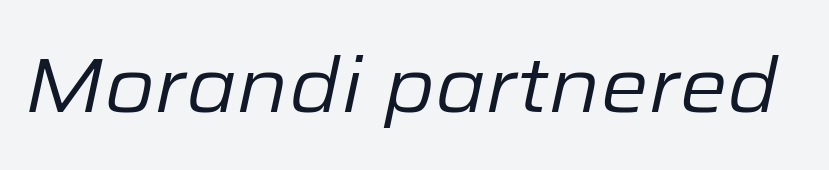
Caption: standard tracking, unaltered. Quick note: italic. Letters rest on an invisible, unmarked baseline. Weight: not bold — regular or lighter.
